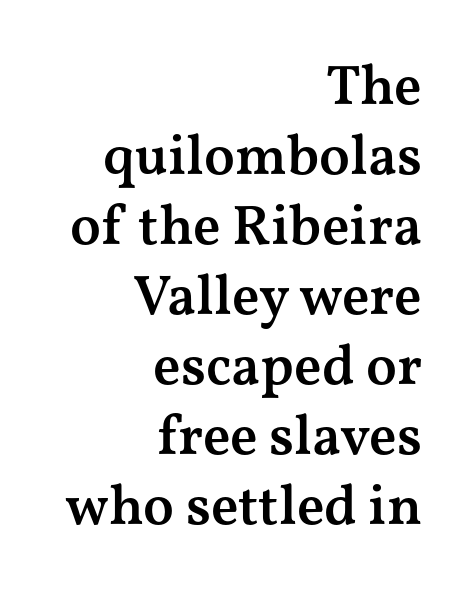
{"serif": "yes", "italic": "no", "bold": "semi", "weight": "semibold", "width": "wide", "stroke_contrast": "medium", "x_height": "medium", "monospaced": "no", "underline": "no", "align": "right", "line_spacing": "normal", "line_spacing_ratio": 1.25, "letter_spacing": "normal", "letter_spacing_em": 0.0, "glyph_px": 56}
